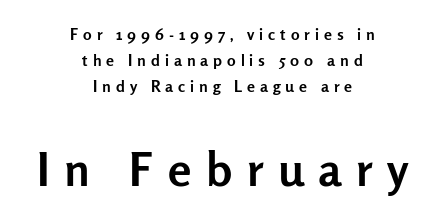
The image shows 47 px semibold sans-serif type, upright; set centered, normal line spacing (1.64x), unusually wide letter spacing (+0.31 em), not underlined; the second (bottom) block is 2.94x larger; low stroke contrast and a medium x-height.
